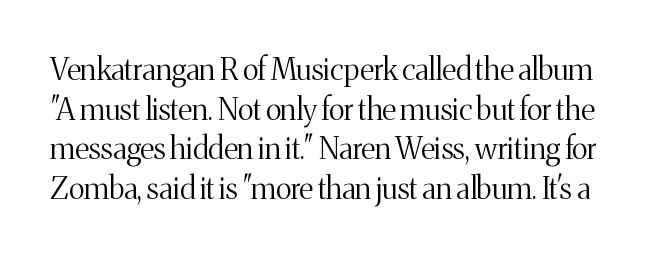
Q: Is the text bold? A: No.
Q: Is the text italic (slanted)? A: No, it is upright.
Q: Is the typeface a serif or a sans-serif typeface? A: Serif.
Q: Is the text underlined? A: No.
Q: Is the spacing between letters normal or unusually wide? A: Normal.
Q: Is the spacing between lines tight, normal or loose? A: Normal.
Q: Width (condensed, normal, or wide)? A: Normal.
Q: Stroke contrast? A: Medium.
Q: x-height? A: Medium.
Q: Monospaced? A: No.
